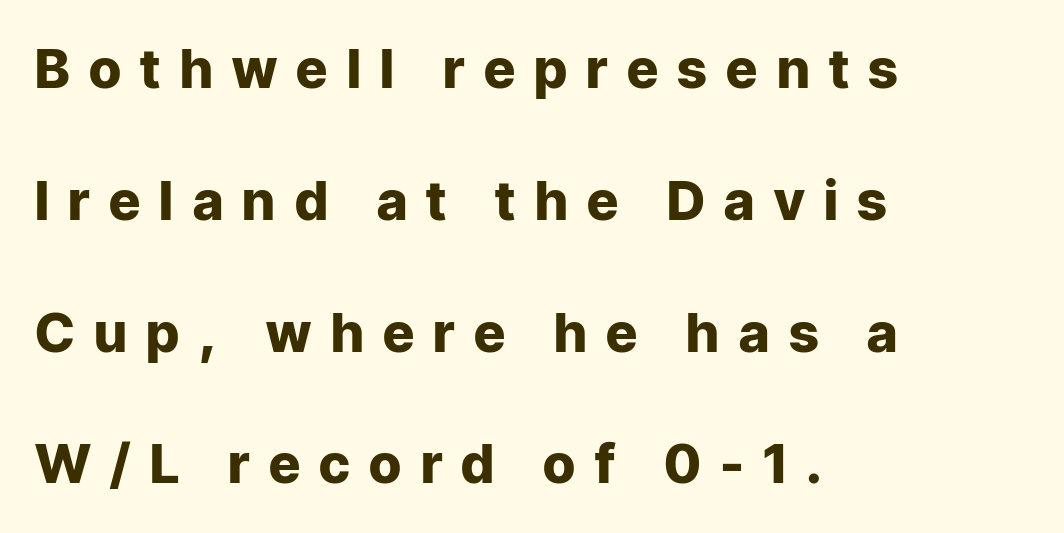
The image shows 54 px heavy sans-serif type, upright; set left-aligned, loose line spacing (2.44x), unusually wide letter spacing (+0.36 em), not underlined; low stroke contrast and a medium x-height.
